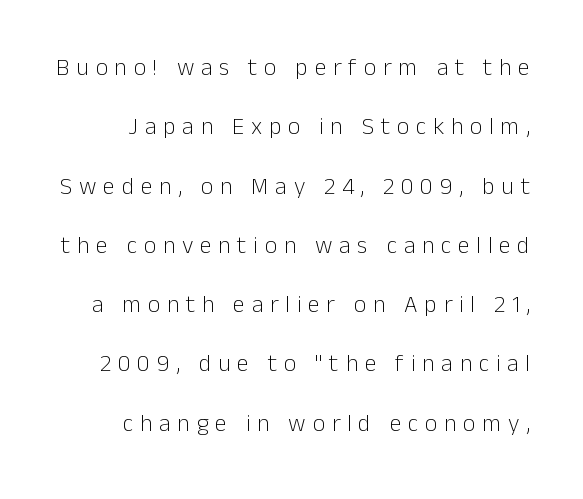
The zone under the glyphs is completely vacant. Tall strokes in this sample are plumb rather than angled. The tracking jumps out immediately: characters are airy and widely separated. The weight tops out at a normal text grade.
